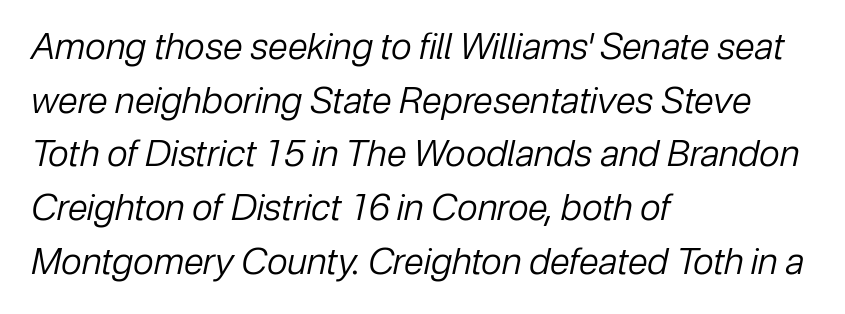
Q: Is the text bold? A: No.
Q: Is the text italic (slanted)? A: Yes, it leans right by about 12 degrees.
Q: Is the text underlined? A: No.
Q: How is the paragraph aligned? A: Left-aligned.
Q: Is the spacing between letters normal or unusually wide? A: Normal.
Q: Is the spacing between lines tight, normal or loose? A: Normal.
Q: Width (condensed, normal, or wide)? A: Normal.
Q: Stroke contrast? A: Low.
Q: x-height? A: Medium.
Q: Monospaced? A: No.
